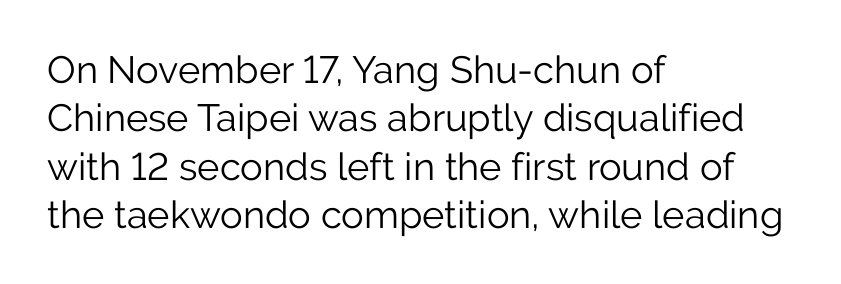
No extra ink here — the face is not bold. Italic? Not at all — the glyphs are vertical. Short note: letters normally spaced. Descenders hang freely into open space. The compositor pushed each line to the left boundary. The passage shown is typed in a proportional face where columns would drift.
